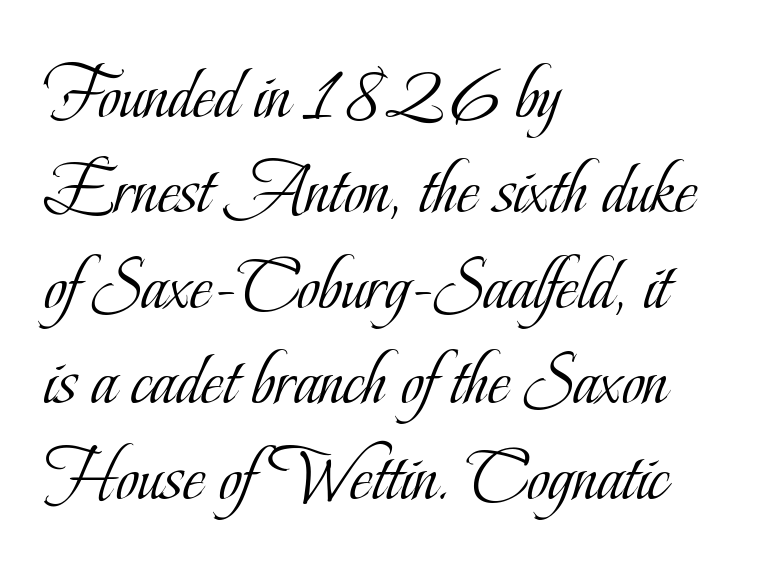
{"serif": "yes", "bold": "no", "weight": "light", "width": "condensed", "stroke_contrast": "low", "x_height": "small", "monospaced": "no", "underline": "no", "align": "left", "line_spacing_ratio": 1.24, "letter_spacing": "normal", "letter_spacing_em": 0.0, "glyph_px": 77}
